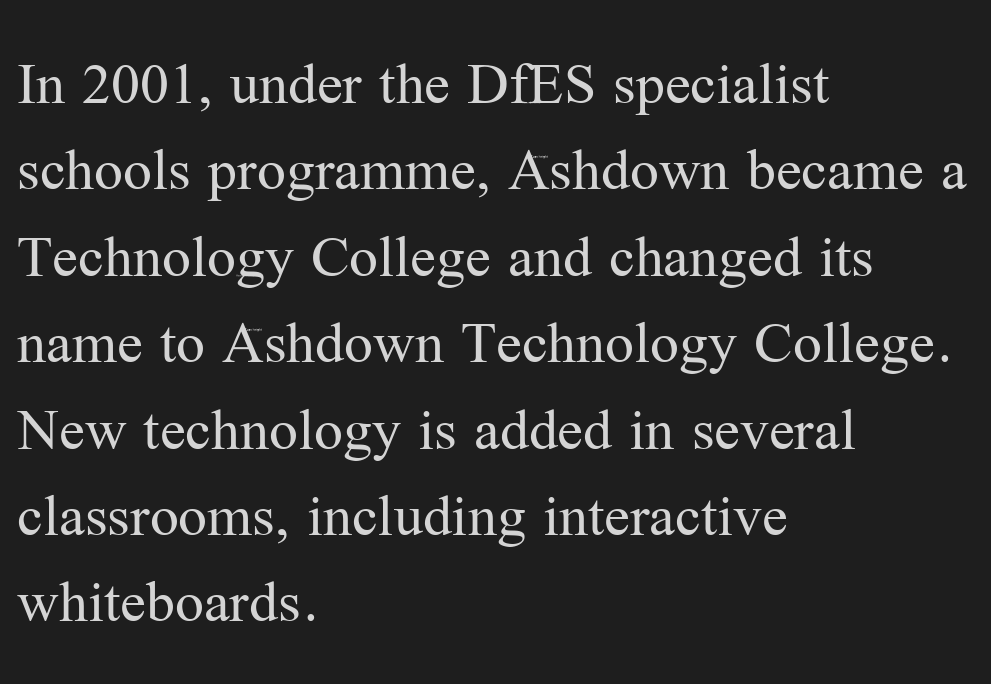
{"serif": "yes", "italic": "no", "bold": "no", "weight": "regular", "width": "normal", "stroke_contrast": "medium", "x_height": "medium", "monospaced": "no", "underline": "no", "align": "left", "line_spacing": "normal", "line_spacing_ratio": 1.35, "letter_spacing": "normal", "letter_spacing_em": 0.0, "glyph_px": 64}
